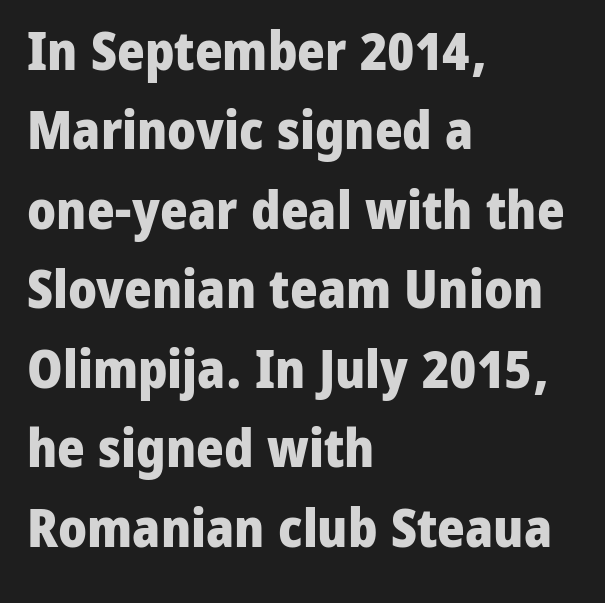
The image shows 53 px heavy sans-serif type, upright; set left-aligned, normal line spacing (1.5x), normal letter spacing, not underlined; low stroke contrast and a medium x-height.
